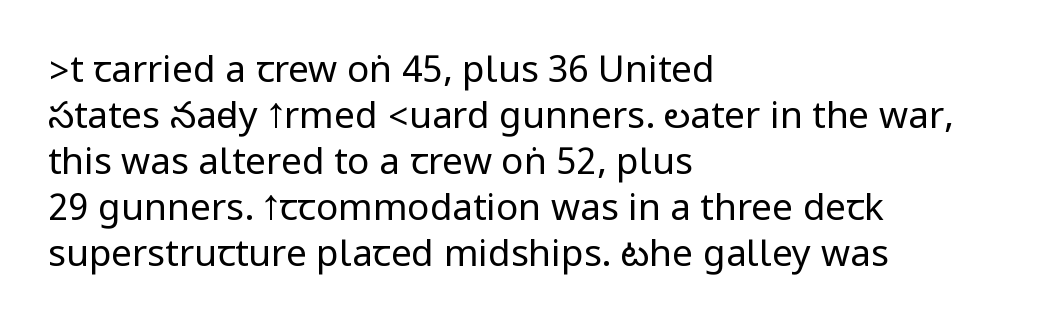
The image shows 37 px regular-weight, condensed sans-serif type, upright; set left-aligned, line spacing 1.24x, normal letter spacing, not underlined; low stroke contrast.
